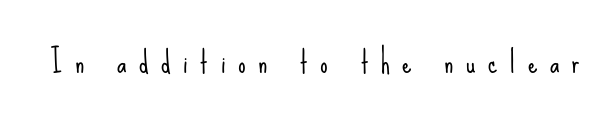
Q: Is the text bold? A: No.
Q: Is the text italic (slanted)? A: No, it is upright.
Q: Is the typeface a serif or a sans-serif typeface? A: Sans-serif.
Q: Is the text underlined? A: No.
Q: Is the spacing between letters normal or unusually wide? A: Unusually wide.
Q: Width (condensed, normal, or wide)? A: Condensed.
Q: Stroke contrast? A: Low.
Q: x-height? A: Small.
Q: Monospaced? A: No.
